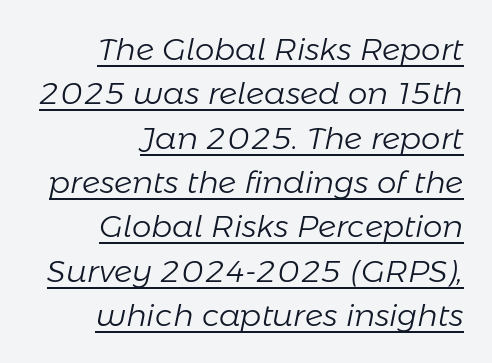
Q: Is the text bold? A: No.
Q: Is the text italic (slanted)? A: Yes, it leans right by about 11 degrees.
Q: Is the text underlined? A: Yes.
Q: How is the paragraph aligned? A: Right-aligned.
Q: Is the spacing between letters normal or unusually wide? A: Normal.
Q: Is the spacing between lines tight, normal or loose? A: Normal.
Q: Width (condensed, normal, or wide)? A: Normal.
Q: Stroke contrast? A: Low.
Q: x-height? A: Medium.
Q: Monospaced? A: No.
